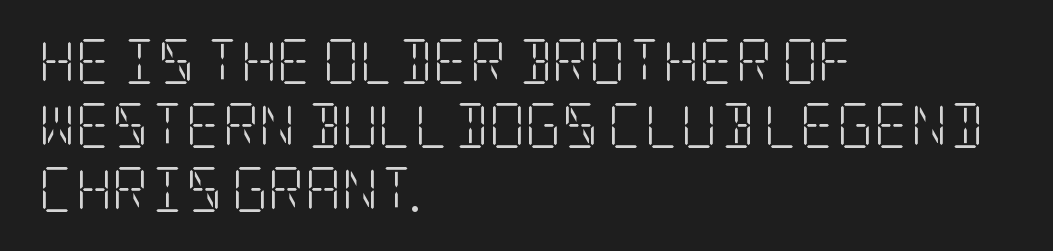
The image shows 45 px light, condensed serif type, upright; set left-aligned, normal line spacing (1.42x), normal letter spacing, not underlined; low stroke contrast and a large x-height.
